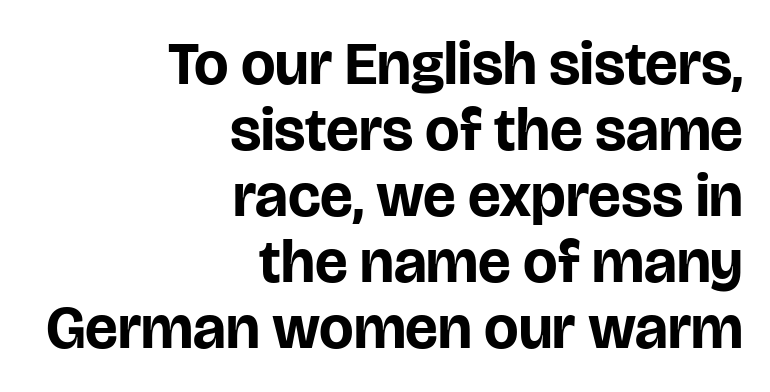
Q: Is the text bold? A: Yes.
Q: Is the text italic (slanted)? A: No, it is upright.
Q: Is the typeface a serif or a sans-serif typeface? A: Sans-serif.
Q: Is the text underlined? A: No.
Q: How is the paragraph aligned? A: Right-aligned.
Q: Is the spacing between letters normal or unusually wide? A: Normal.
Q: Is the spacing between lines tight, normal or loose? A: Tight.
Q: Width (condensed, normal, or wide)? A: Normal.
Q: Stroke contrast? A: Low.
Q: x-height? A: Large.
Q: Monospaced? A: No.
